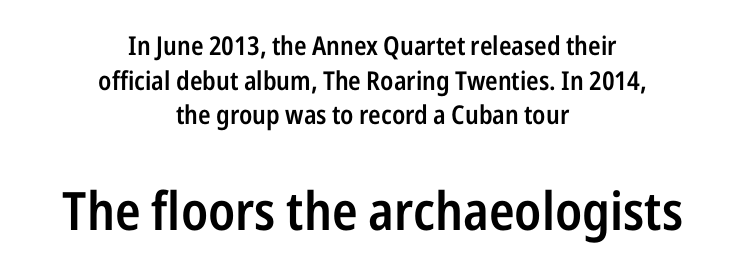
{"serif": "no", "italic": "no", "bold": "semi", "weight": "semibold", "width": "condensed", "stroke_contrast": "low", "x_height": "medium", "monospaced": "no", "underline": "no", "align": "center", "line_spacing": "normal", "line_spacing_ratio": 1.33, "letter_spacing": "normal", "letter_spacing_em": 0.0, "larger_block": "second", "size_ratio": 2.04, "glyph_px": 53}
